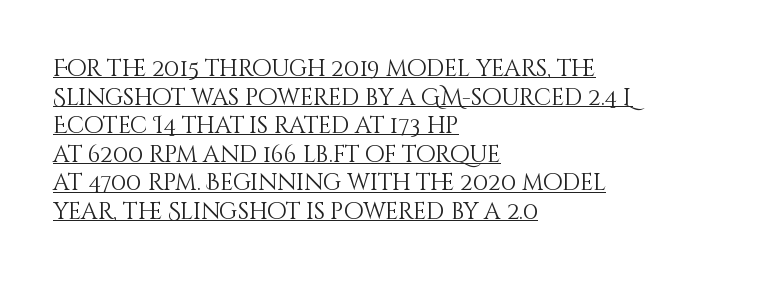
The image shows 23 px text type, upright; set left-aligned, line spacing 1.24x, normal letter spacing, underlined.
